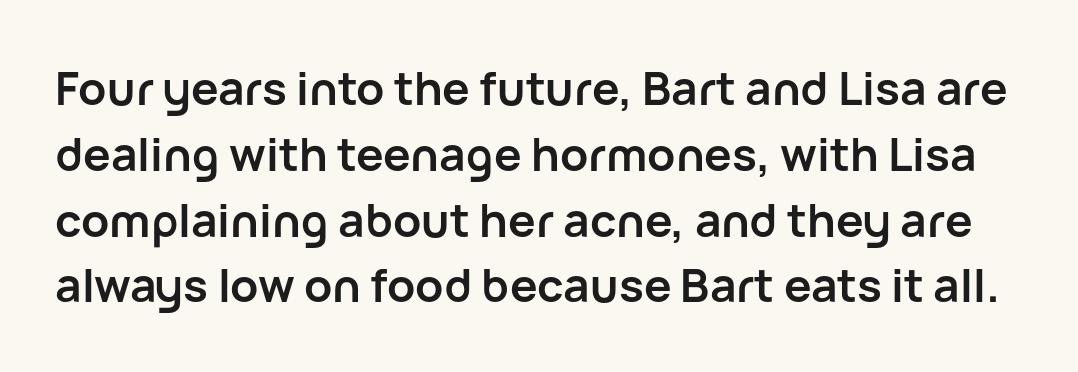
The image shows 46 px semibold sans-serif type, upright; set normal line spacing (1.43x), normal letter spacing, not underlined; low stroke contrast and a medium x-height.
